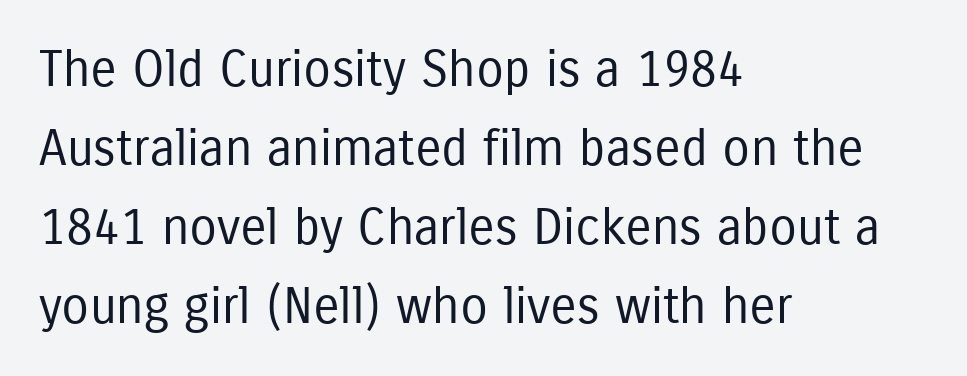
Q: Is the text bold? A: No.
Q: Is the text italic (slanted)? A: No, it is upright.
Q: Is the typeface a serif or a sans-serif typeface? A: Sans-serif.
Q: Is the text underlined? A: No.
Q: How is the paragraph aligned? A: Left-aligned.
Q: Is the spacing between letters normal or unusually wide? A: Normal.
Q: Is the spacing between lines tight, normal or loose? A: Normal.
Q: Width (condensed, normal, or wide)? A: Condensed.
Q: Stroke contrast? A: Low.
Q: x-height? A: Medium.
Q: Monospaced? A: No.
